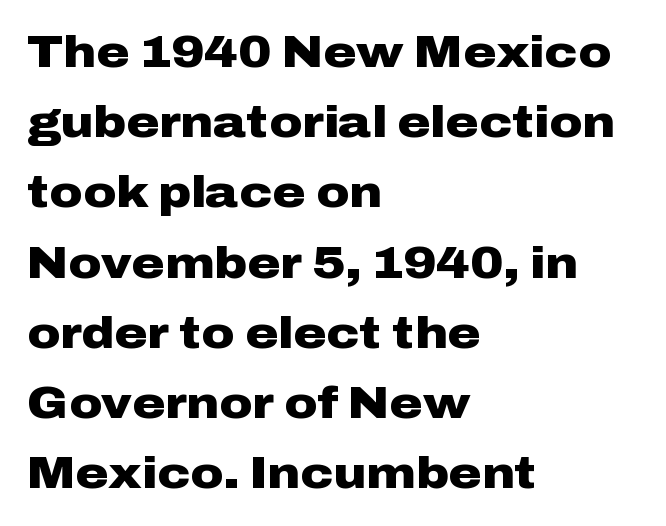
{"serif": "no", "italic": "no", "bold": "yes", "weight": "heavy", "width": "wide", "stroke_contrast": "low", "x_height": "medium", "monospaced": "no", "underline": "no", "align": "left", "line_spacing": "normal", "line_spacing_ratio": 1.56, "letter_spacing": "normal", "letter_spacing_em": 0.0, "glyph_px": 45}
